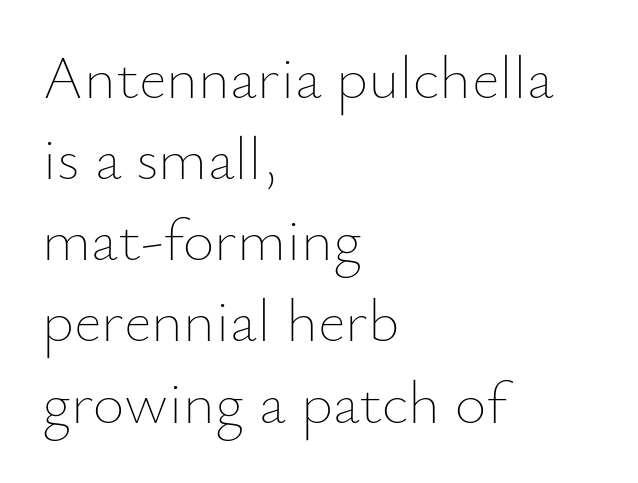
Q: Is the text bold? A: No.
Q: Is the text italic (slanted)? A: No, it is upright.
Q: Is the text underlined? A: No.
Q: How is the paragraph aligned? A: Left-aligned.
Q: Is the spacing between letters normal or unusually wide? A: Normal.
Q: Is the spacing between lines tight, normal or loose? A: Normal.
Q: Width (condensed, normal, or wide)? A: Normal.
Q: Stroke contrast? A: Low.
Q: x-height? A: Small.
Q: Monospaced? A: No.
